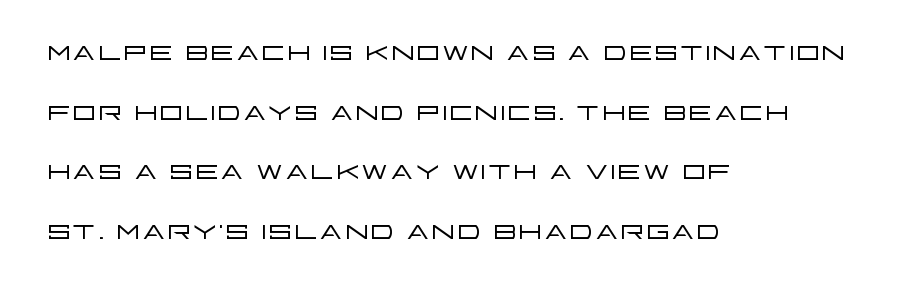
{"serif": "no", "italic": "no", "bold": "no", "weight": "light", "width": "wide", "stroke_contrast": "low", "x_height": "large", "monospaced": "no", "underline": "no", "align": "left", "line_spacing": "normal", "line_spacing_ratio": 1.57, "letter_spacing": "normal", "letter_spacing_em": 0.0, "glyph_px": 38}
